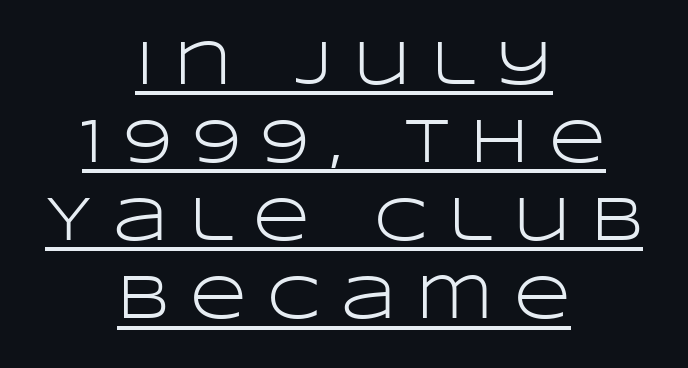
Q: Is the text bold? A: No.
Q: Is the text italic (slanted)? A: No, it is upright.
Q: Is the typeface a serif or a sans-serif typeface? A: Sans-serif.
Q: Is the text underlined? A: Yes.
Q: How is the paragraph aligned? A: Centered.
Q: Is the spacing between letters normal or unusually wide? A: Unusually wide.
Q: Is the spacing between lines tight, normal or loose? A: Normal.
Q: Width (condensed, normal, or wide)? A: Wide.
Q: Stroke contrast? A: Low.
Q: x-height? A: Large.
Q: Monospaced? A: No.
